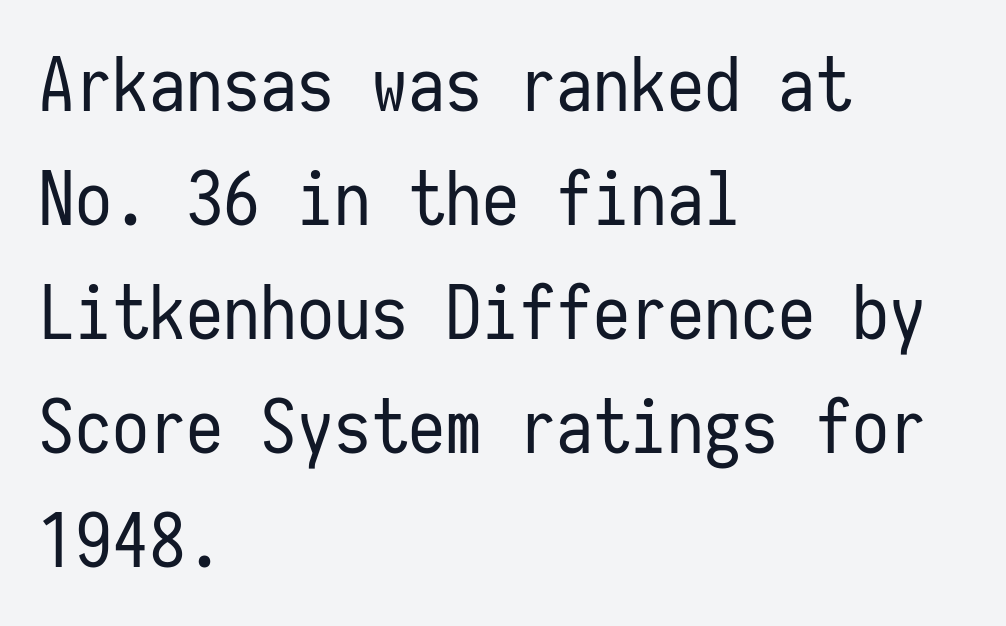
The image shows 74 px regular-weight, condensed sans-serif type, upright, monospaced; set left-aligned, normal line spacing (1.54x), normal letter spacing, not underlined; low stroke contrast and a medium x-height.
